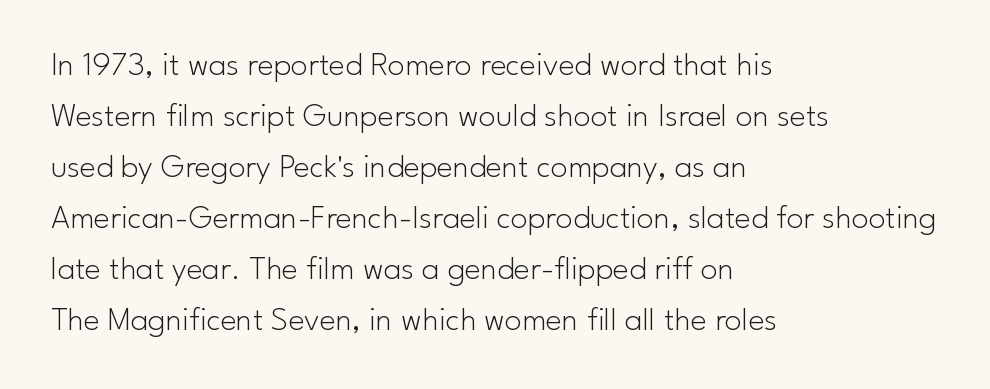
This is the regular roman posture of the typeface. The block of text has a typical density, with ordinary space between rows. The compositor pushed each line to the left boundary. Glyph-to-glyph distance matches everyday printed text. Each row of text sits above clean, open space. Looks like regular typesetting: each glyph gets only the width it needs.
